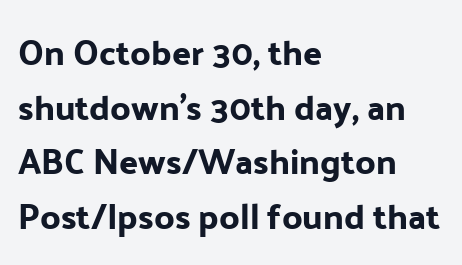
{"serif": "no", "italic": "no", "width": "normal", "stroke_contrast": "low", "x_height": "medium", "monospaced": "no", "underline": "no", "align": "left", "line_spacing": "normal", "line_spacing_ratio": 1.56, "letter_spacing": "normal", "letter_spacing_em": 0.0, "glyph_px": 35}
